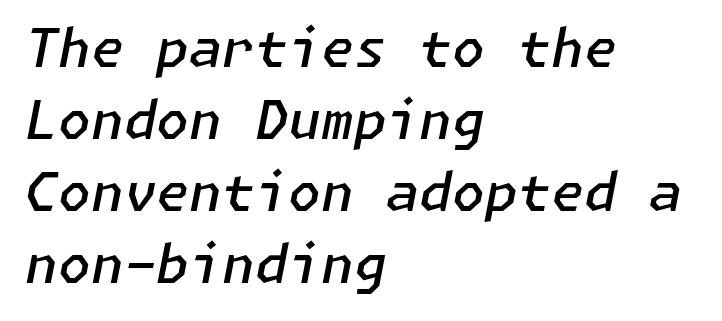
Q: Is the text bold? A: Semi-bold.
Q: Is the text italic (slanted)? A: Yes, it leans right by about 11 degrees.
Q: Is the text underlined? A: No.
Q: How is the paragraph aligned? A: Left-aligned.
Q: Is the spacing between letters normal or unusually wide? A: Normal.
Q: Is the spacing between lines tight, normal or loose? A: Normal.
Q: Width (condensed, normal, or wide)? A: Normal.
Q: Stroke contrast? A: Low.
Q: x-height? A: Medium.
